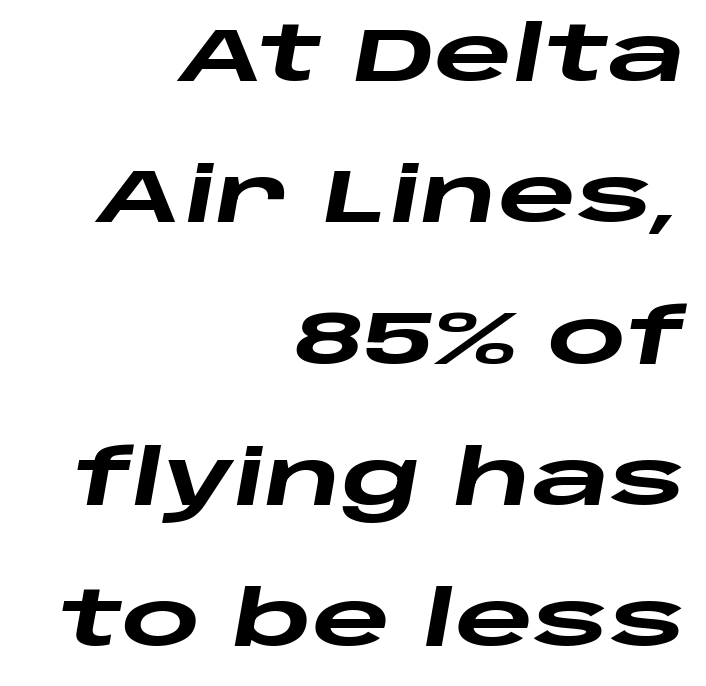
If you drew a line through each stem, it would be angled. The glyphs are unaccompanied by any horizontal stroke below them. Casual observation: everything's shoved over to the right. The passage shown is typed in a proportional face where columns would drift. Nobody touched the tracking dial on this one. Chunky letters — that's bold for sure.
